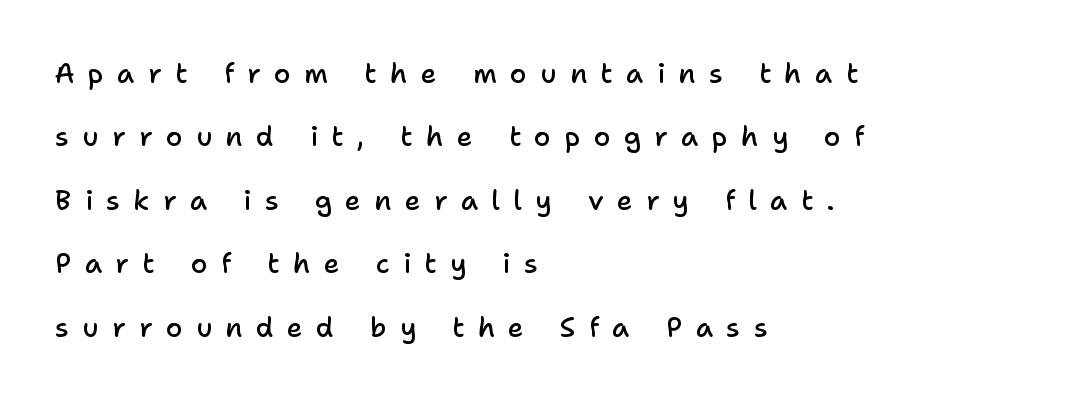
The image shows 27 px text type, upright; set left-aligned, loose line spacing (2.35x), unusually wide letter spacing (+0.5 em), not underlined.
